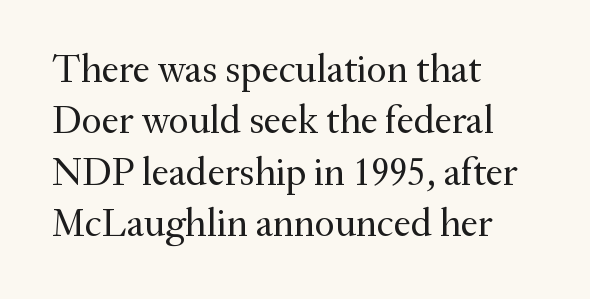
{"serif": "yes", "italic": "no", "bold": "no", "weight": "regular", "width": "normal", "stroke_contrast": "medium", "x_height": "small", "monospaced": "no", "underline": "no", "align": "left", "line_spacing": "normal", "line_spacing_ratio": 1.32, "letter_spacing": "normal", "letter_spacing_em": 0.0, "glyph_px": 39}
